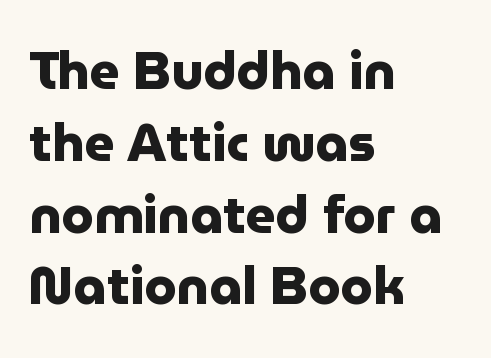
{"serif": "no", "italic": "no", "bold": "yes", "weight": "heavy", "width": "normal", "stroke_contrast": "low", "x_height": "medium", "monospaced": "no", "underline": "no", "align": "left", "line_spacing": "normal", "line_spacing_ratio": 1.38, "letter_spacing": "normal", "letter_spacing_em": 0.0, "glyph_px": 52}
